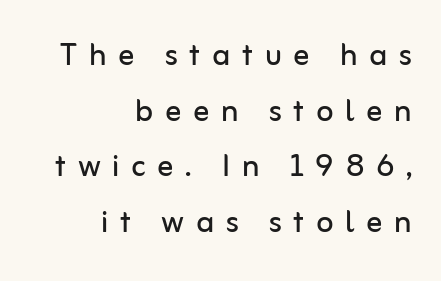
Honestly, the row spacing looks completely unremarkable. The rag falls on the left side of this text block. Unlike a traditional serif, this face leaves its strokes unadorned. The specimen omits any rule beneath the text block's lines. Tracking value appears strongly positive — letters spread wide.
